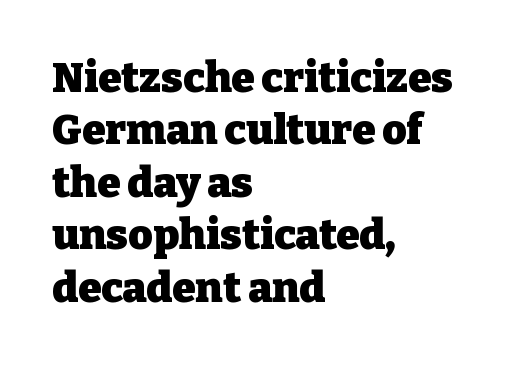
The image shows 42 px heavy serif type, upright; set left-aligned, normal line spacing (1.25x), normal letter spacing, not underlined; low stroke contrast and a medium x-height.
